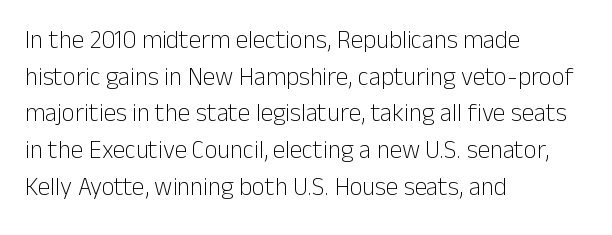
Q: Is the text bold? A: No.
Q: Is the text italic (slanted)? A: No, it is upright.
Q: Is the text underlined? A: No.
Q: How is the paragraph aligned? A: Left-aligned.
Q: Is the spacing between letters normal or unusually wide? A: Normal.
Q: Is the spacing between lines tight, normal or loose? A: Normal.
